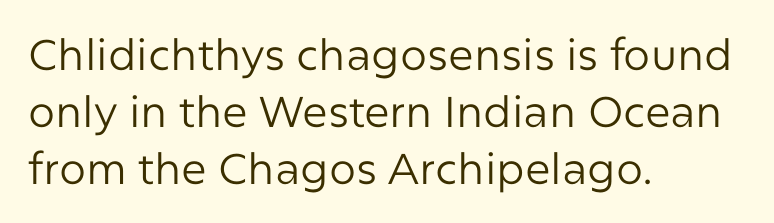
The image shows 43 px regular-weight sans-serif type, upright; set left-aligned, normal line spacing (1.32x), normal letter spacing, not underlined; low stroke contrast and a medium x-height.
